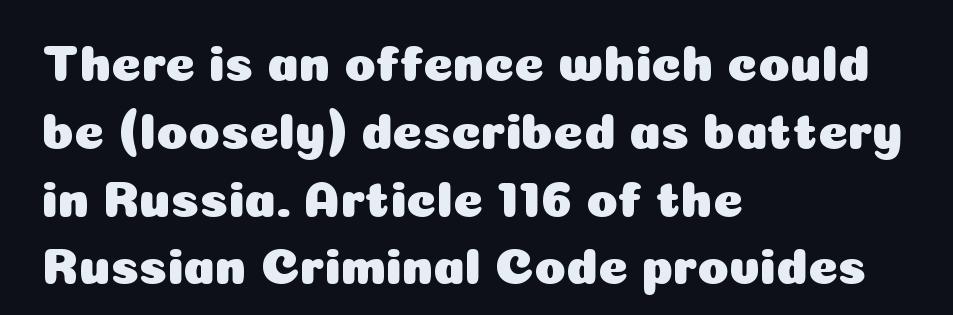
Q: Is the text italic (slanted)? A: No, it is upright.
Q: Is the typeface a serif or a sans-serif typeface? A: Sans-serif.
Q: Is the text underlined? A: No.
Q: How is the paragraph aligned? A: Left-aligned.
Q: Is the spacing between letters normal or unusually wide? A: Normal.
Q: Is the spacing between lines tight, normal or loose? A: Normal.
Q: Width (condensed, normal, or wide)? A: Normal.
Q: Stroke contrast? A: Low.
Q: x-height? A: Medium.
Q: Monospaced? A: No.
